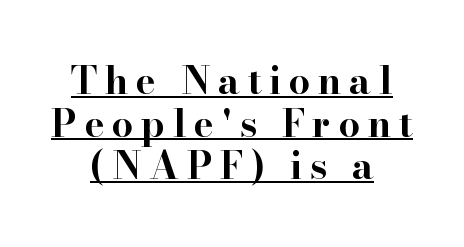
Q: Is the text bold? A: Yes.
Q: Is the text italic (slanted)? A: No, it is upright.
Q: Is the typeface a serif or a sans-serif typeface? A: Serif.
Q: Is the text underlined? A: Yes.
Q: How is the paragraph aligned? A: Centered.
Q: Is the spacing between letters normal or unusually wide? A: Unusually wide.
Q: Is the spacing between lines tight, normal or loose? A: Tight.
Q: Width (condensed, normal, or wide)? A: Wide.
Q: Stroke contrast? A: High.
Q: x-height? A: Small.
Q: Monospaced? A: No.
